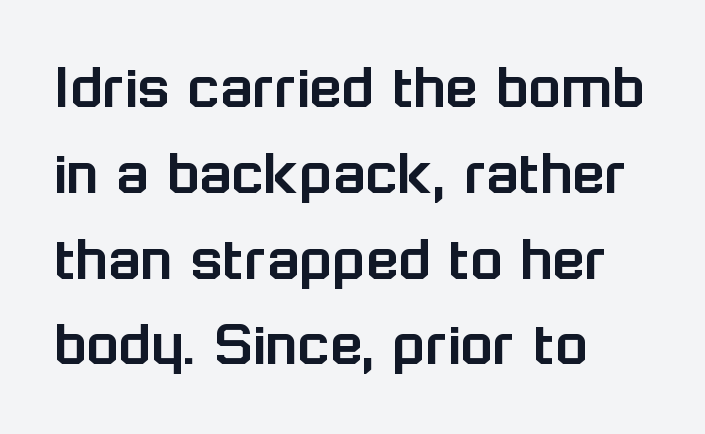
Q: Is the text italic (slanted)? A: No, it is upright.
Q: Is the typeface a serif or a sans-serif typeface? A: Sans-serif.
Q: Is the text underlined? A: No.
Q: How is the paragraph aligned? A: Left-aligned.
Q: Is the spacing between letters normal or unusually wide? A: Normal.
Q: Is the spacing between lines tight, normal or loose? A: Normal.
Q: Width (condensed, normal, or wide)? A: Normal.
Q: Stroke contrast? A: Low.
Q: x-height? A: Medium.
Q: Monospaced? A: No.
